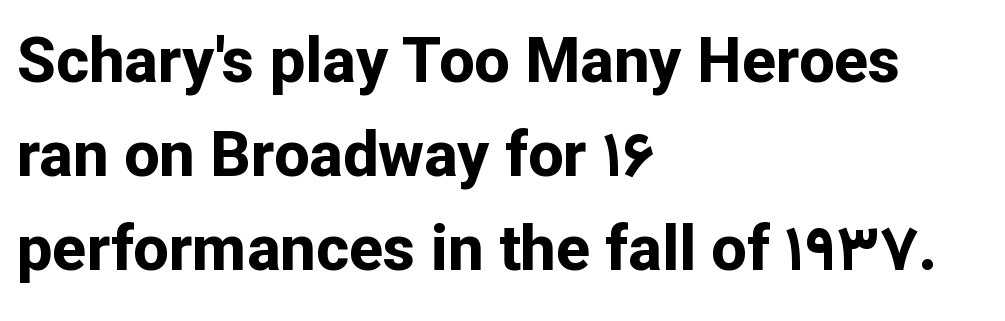
{"serif": "no", "italic": "no", "bold": "yes", "weight": "bold", "width": "normal", "stroke_contrast": "low", "x_height": "medium", "monospaced": "no", "underline": "no", "align": "left", "line_spacing": "normal", "line_spacing_ratio": 1.49, "letter_spacing": "normal", "letter_spacing_em": 0.0, "glyph_px": 63}
